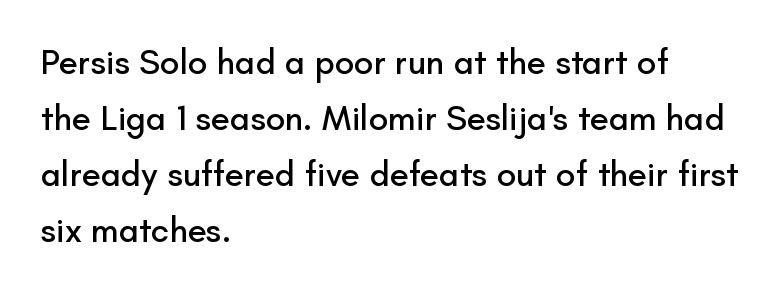
{"serif": "no", "italic": "no", "width": "normal", "stroke_contrast": "low", "x_height": "small", "monospaced": "no", "underline": "no", "align": "left", "line_spacing": "normal", "line_spacing_ratio": 1.6, "letter_spacing": "normal", "letter_spacing_em": 0.0, "glyph_px": 35}
